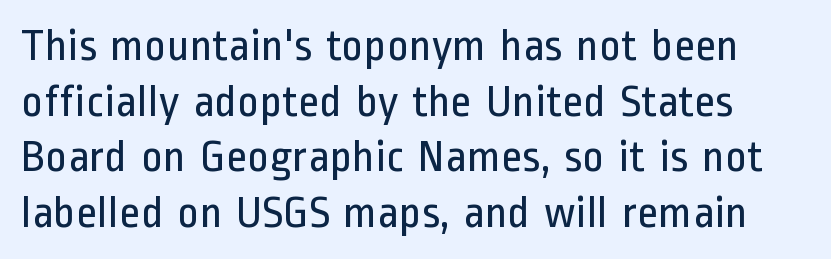
Q: Is the text bold? A: No.
Q: Is the text italic (slanted)? A: No, it is upright.
Q: Is the typeface a serif or a sans-serif typeface? A: Sans-serif.
Q: Is the text underlined? A: No.
Q: Is the spacing between letters normal or unusually wide? A: Normal.
Q: Width (condensed, normal, or wide)? A: Condensed.
Q: Stroke contrast? A: Low.
Q: x-height? A: Medium.
Q: Monospaced? A: No.
